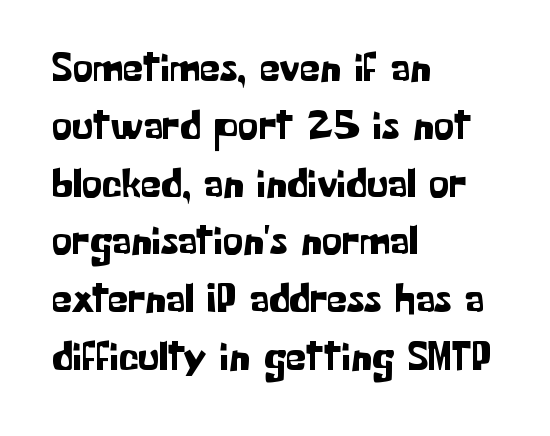
{"serif": "no", "italic": "no", "width": "normal", "stroke_contrast": "low", "x_height": "medium", "monospaced": "no", "underline": "no", "align": "left", "line_spacing": "normal", "line_spacing_ratio": 1.41, "letter_spacing": "normal", "letter_spacing_em": 0.0, "glyph_px": 41}
